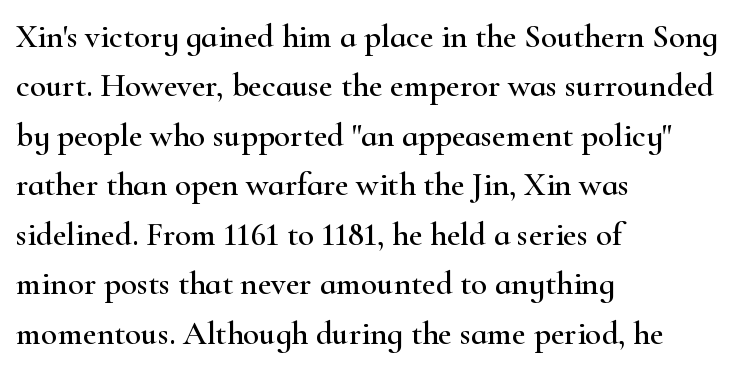
{"serif": "yes", "italic": "no", "width": "wide", "stroke_contrast": "high", "x_height": "small", "monospaced": "no", "underline": "no", "align": "left", "line_spacing": "normal", "line_spacing_ratio": 1.5, "letter_spacing": "normal", "letter_spacing_em": 0.0, "glyph_px": 33}
